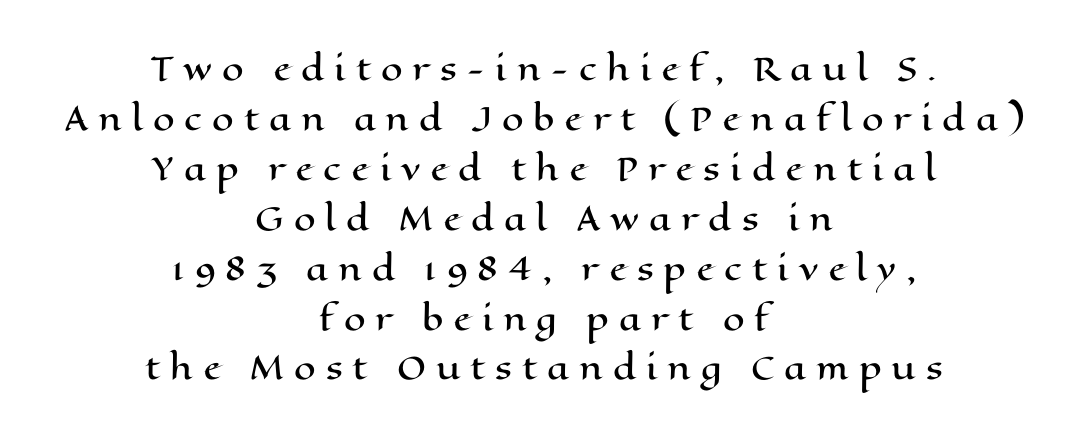
Q: Is the text italic (slanted)? A: No, it is upright.
Q: Is the text underlined? A: No.
Q: How is the paragraph aligned? A: Centered.
Q: Is the spacing between letters normal or unusually wide? A: Unusually wide.
Q: Is the spacing between lines tight, normal or loose? A: Normal.
Q: Width (condensed, normal, or wide)? A: Wide.
Q: Stroke contrast? A: High.
Q: x-height? A: Medium.
Q: Monospaced? A: No.
